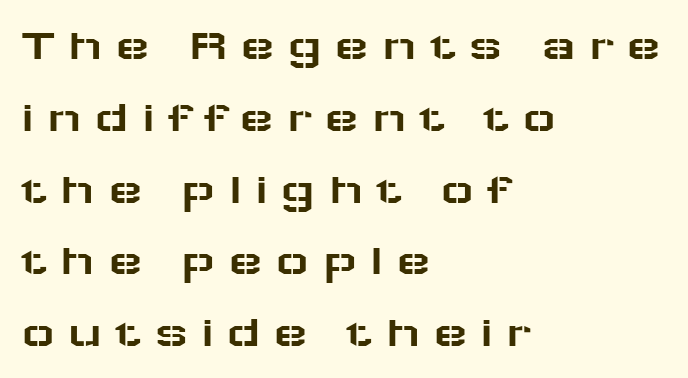
How are the letters spaced? Widely, with obvious added tracking. Only glyphs here, with clear space below each row. Examine the stroke ends and you'll find no serifs. Tall strokes in this sample are plumb rather than angled. In CSS terms this would be text-align: left.
